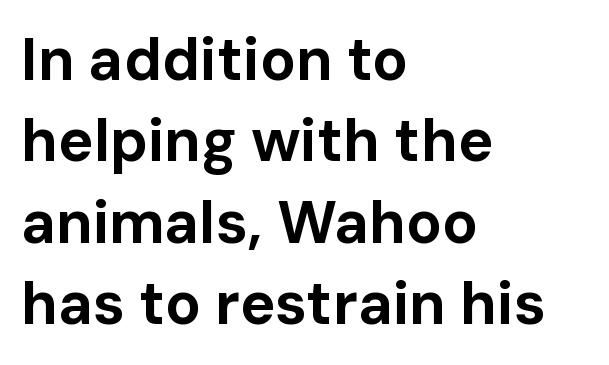
Q: Is the text bold? A: Yes.
Q: Is the text italic (slanted)? A: No, it is upright.
Q: Is the typeface a serif or a sans-serif typeface? A: Sans-serif.
Q: Is the text underlined? A: No.
Q: How is the paragraph aligned? A: Left-aligned.
Q: Is the spacing between letters normal or unusually wide? A: Normal.
Q: Is the spacing between lines tight, normal or loose? A: Normal.
Q: Width (condensed, normal, or wide)? A: Normal.
Q: Stroke contrast? A: Low.
Q: x-height? A: Medium.
Q: Monospaced? A: No.
